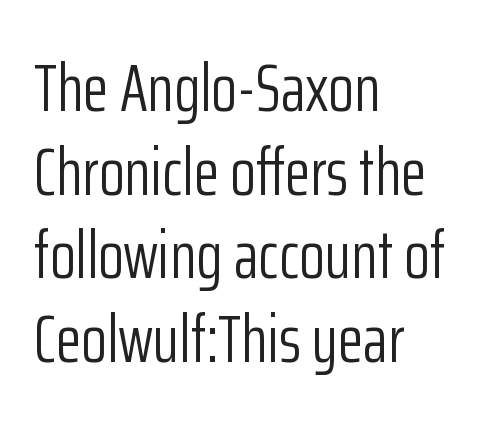
Q: Is the text bold? A: No.
Q: Is the text italic (slanted)? A: No, it is upright.
Q: Is the typeface a serif or a sans-serif typeface? A: Sans-serif.
Q: Is the text underlined? A: No.
Q: How is the paragraph aligned? A: Left-aligned.
Q: Is the spacing between letters normal or unusually wide? A: Normal.
Q: Is the spacing between lines tight, normal or loose? A: Normal.
Q: Width (condensed, normal, or wide)? A: Condensed.
Q: Stroke contrast? A: Low.
Q: x-height? A: Medium.
Q: Monospaced? A: No.
